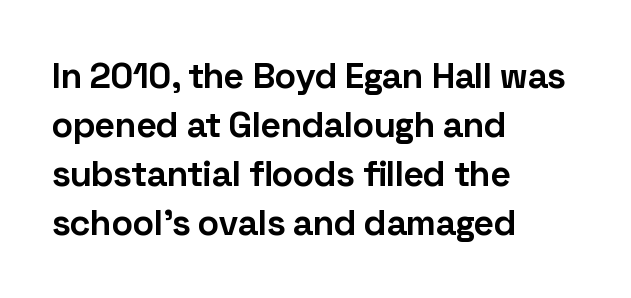
Q: Is the text bold? A: Yes.
Q: Is the text italic (slanted)? A: No, it is upright.
Q: Is the typeface a serif or a sans-serif typeface? A: Sans-serif.
Q: Is the text underlined? A: No.
Q: How is the paragraph aligned? A: Left-aligned.
Q: Is the spacing between letters normal or unusually wide? A: Normal.
Q: Is the spacing between lines tight, normal or loose? A: Normal.
Q: Width (condensed, normal, or wide)? A: Normal.
Q: Stroke contrast? A: Low.
Q: x-height? A: Medium.
Q: Monospaced? A: No.
